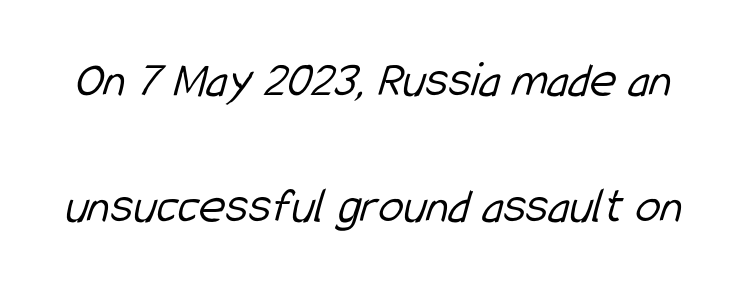
{"serif": "no", "bold": "no", "weight": "light", "width": "condensed", "stroke_contrast": "low", "x_height": "medium", "monospaced": "no", "underline": "no", "line_spacing": "loose", "line_spacing_ratio": 2.47, "letter_spacing": "normal", "letter_spacing_em": 0.0, "glyph_px": 51}
